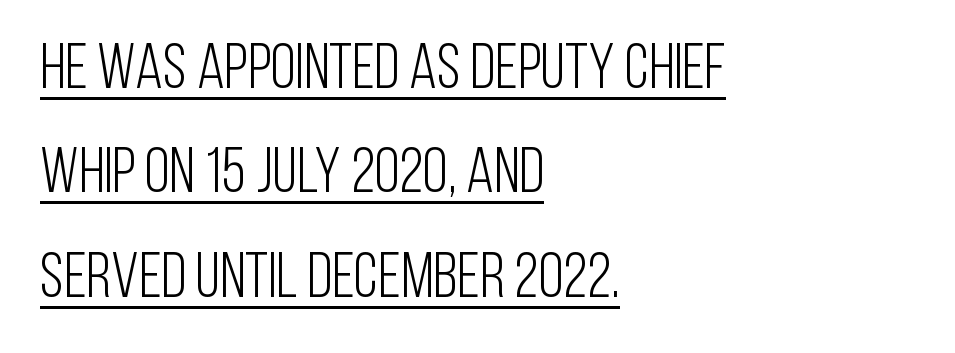
{"serif": "no", "italic": "no", "bold": "no", "weight": "light", "width": "condensed", "stroke_contrast": "low", "x_height": "large", "monospaced": "no", "underline": "yes", "align": "left", "line_spacing": "normal", "line_spacing_ratio": 1.63, "letter_spacing": "normal", "letter_spacing_em": 0.0, "glyph_px": 64}
